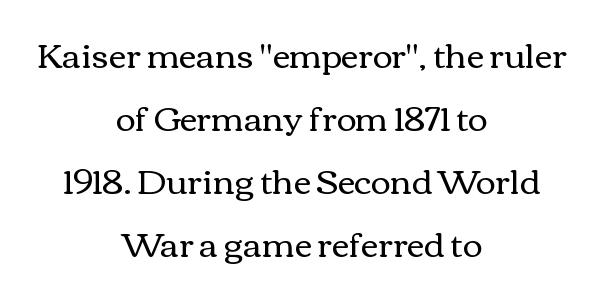
The strip under each line holds only bare page. If you folded the block vertically in half, each line would mirror itself in length. Think of a printed novel: that variable character pitch is what you see here. Unlike italic type, these characters show no tilt at all. No heavy texture on the line: the type isn't bold.
